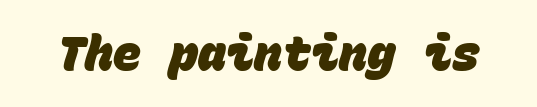
{"serif": "no", "bold": "yes", "weight": "heavy", "width": "normal", "stroke_contrast": "low", "x_height": "large", "monospaced": "yes", "underline": "no", "letter_spacing": "normal", "letter_spacing_em": 0.0, "glyph_px": 47}
